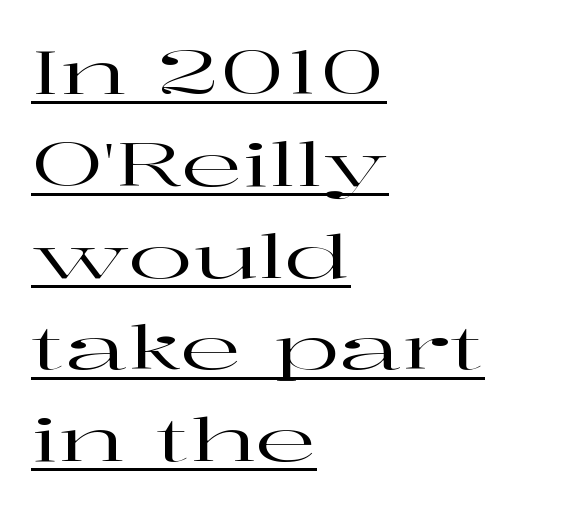
Q: Is the text italic (slanted)? A: No, it is upright.
Q: Is the typeface a serif or a sans-serif typeface? A: Serif.
Q: Is the text underlined? A: Yes.
Q: How is the paragraph aligned? A: Left-aligned.
Q: Is the spacing between letters normal or unusually wide? A: Normal.
Q: Is the spacing between lines tight, normal or loose? A: Normal.
Q: Width (condensed, normal, or wide)? A: Wide.
Q: Stroke contrast? A: High.
Q: x-height? A: Medium.
Q: Monospaced? A: No.
